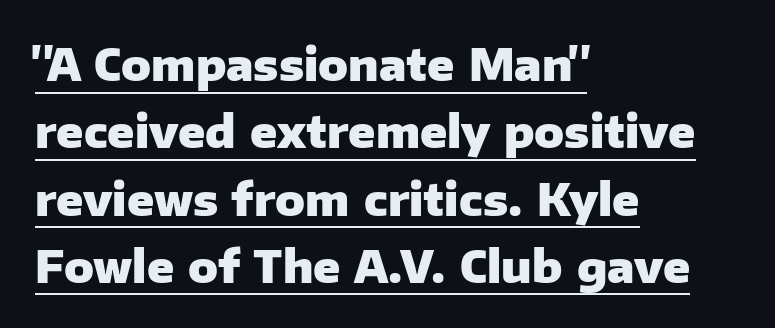
The typesetter has applied underlining to the passage shown. Evenly set lines give the paragraph a standard silhouette. Do the characters align in a grid? No, the font is proportional. The passage shown is typeset with a sans-serif family. Tall strokes in this sample are plumb rather than angled. Characters follow at the spacing the type designer built in.
